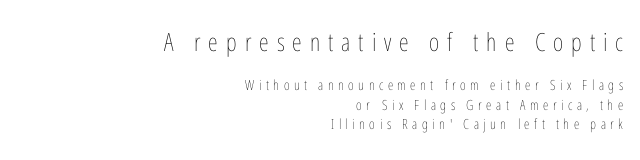
{"italic": "no", "bold": "no", "underline": "no", "align": "right", "line_spacing": "normal", "line_spacing_ratio": 1.38, "letter_spacing": "wide", "letter_spacing_em": 0.32, "larger_block": "first", "size_ratio": 1.79, "glyph_px": 25}
